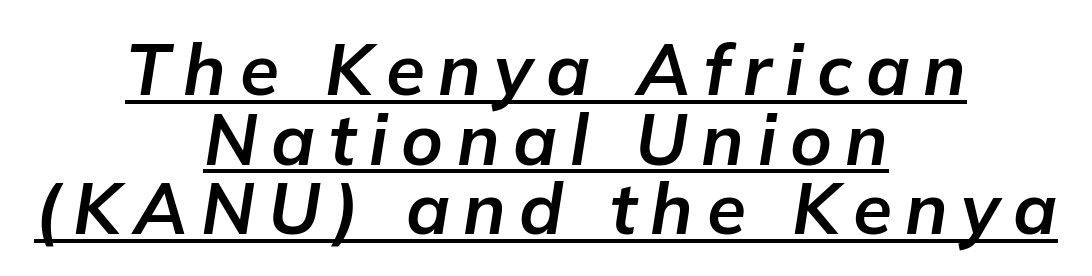
Underlined type. The compositor balanced each line on the midline. The passage shown is typed in a proportional face where columns would drift. How would I describe the line gaps? Narrow and economical.
